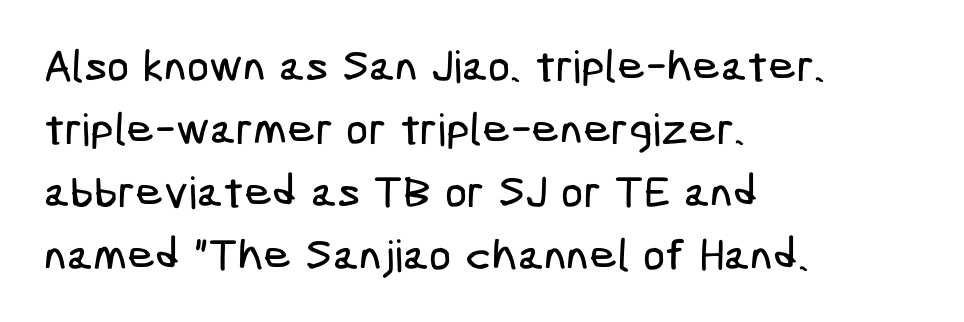
The image shows 44 px condensed sans-serif type; set left-aligned, normal line spacing (1.43x), normal letter spacing, not underlined; low stroke contrast and a medium x-height.
